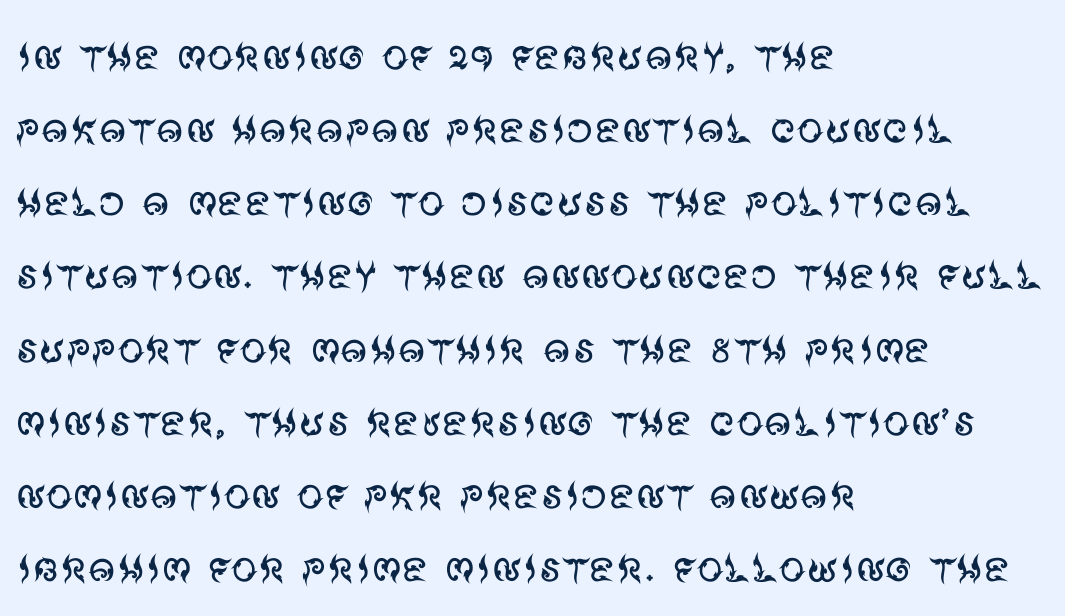
The image shows 53 px regular-weight sans-serif type, upright; set left-aligned, normal line spacing (1.38x), normal letter spacing, not underlined; medium stroke contrast and a large x-height.
